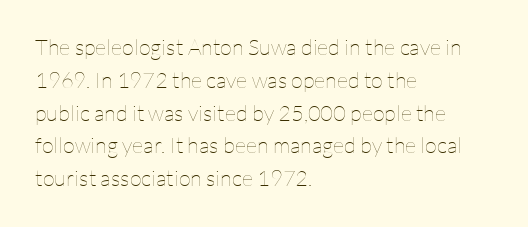
Descender tails drop into unmarked territory. Vertically, the passage feels balanced, rows spaced as you'd expect. The typesetter chose a ragged-right arrangement here. The typography opts for an upright posture over an oblique one. The rendering keeps characters at their native spacing. Stroke mass is kept to a normal reading level or below.
